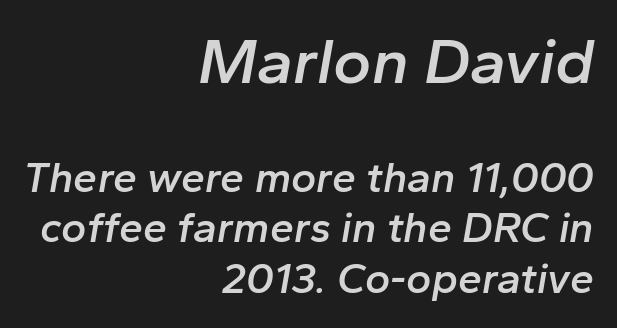
Where is the straight margin? On the right. Each letter keeps its own natural width here, so spacing adapts to shape. Honestly, there is no underline to notice here at all. How are the letters spaced? Ordinarily, with no added tracking.
